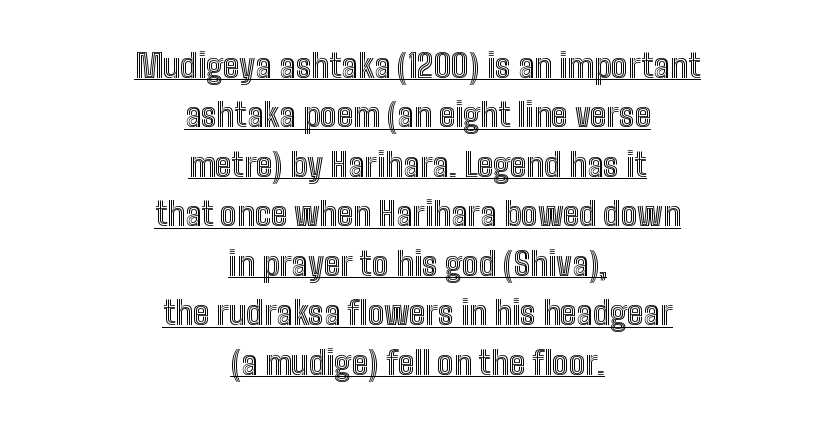
{"italic": "no", "width": "condensed", "x_height": "medium", "monospaced": "no", "underline": "yes", "align": "center", "line_spacing": "normal", "line_spacing_ratio": 1.5, "letter_spacing": "normal", "letter_spacing_em": 0.0, "glyph_px": 33}
